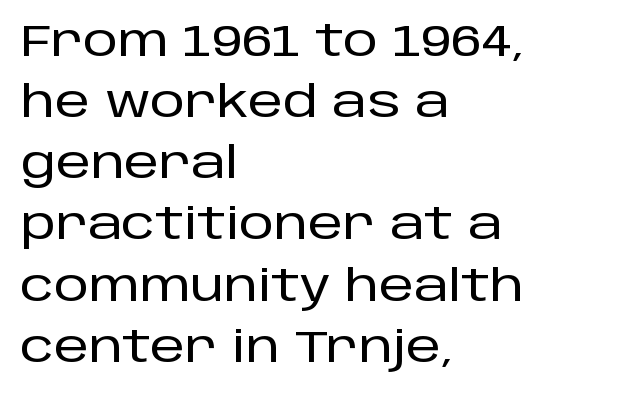
Q: Is the text italic (slanted)? A: No, it is upright.
Q: Is the typeface a serif or a sans-serif typeface? A: Sans-serif.
Q: Is the text underlined? A: No.
Q: How is the paragraph aligned? A: Left-aligned.
Q: Is the spacing between letters normal or unusually wide? A: Normal.
Q: Is the spacing between lines tight, normal or loose? A: Normal.
Q: Width (condensed, normal, or wide)? A: Normal.
Q: Stroke contrast? A: Low.
Q: x-height? A: Large.
Q: Monospaced? A: No.
